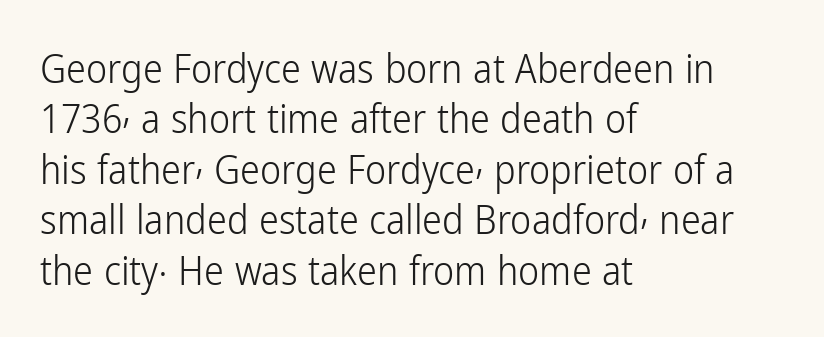
{"serif": "no", "italic": "no", "bold": "no", "weight": "light", "width": "condensed", "stroke_contrast": "low", "x_height": "medium", "monospaced": "no", "underline": "no", "align": "left", "line_spacing": "normal", "line_spacing_ratio": 1.26, "letter_spacing": "normal", "letter_spacing_em": 0.0, "glyph_px": 40}
